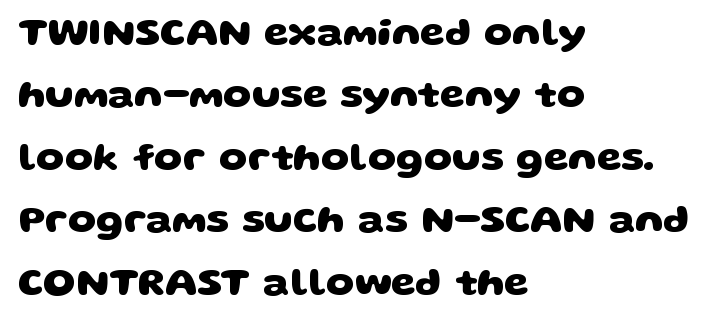
Q: Is the text bold? A: Yes.
Q: Is the typeface a serif or a sans-serif typeface? A: Sans-serif.
Q: Is the text underlined? A: No.
Q: How is the paragraph aligned? A: Left-aligned.
Q: Is the spacing between letters normal or unusually wide? A: Normal.
Q: Is the spacing between lines tight, normal or loose? A: Normal.
Q: Width (condensed, normal, or wide)? A: Wide.
Q: Stroke contrast? A: Low.
Q: x-height? A: Large.
Q: Monospaced? A: No.
